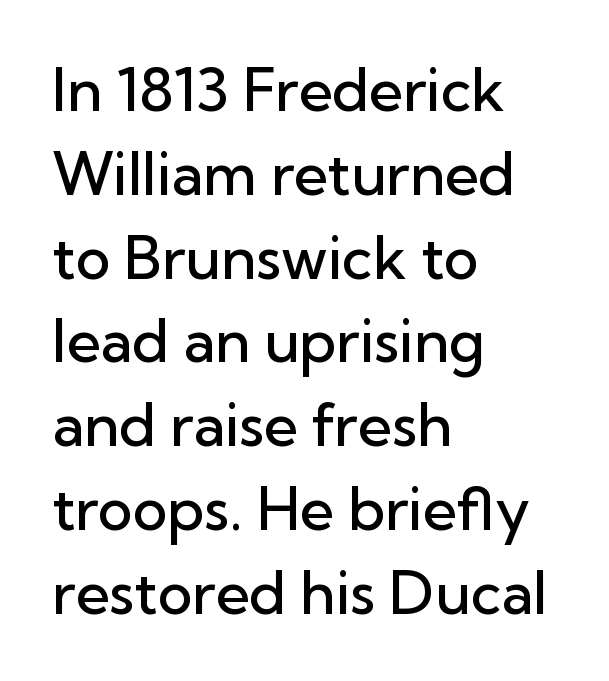
Q: Is the text bold? A: Semi-bold.
Q: Is the text italic (slanted)? A: No, it is upright.
Q: Is the typeface a serif or a sans-serif typeface? A: Sans-serif.
Q: Is the text underlined? A: No.
Q: How is the paragraph aligned? A: Left-aligned.
Q: Is the spacing between letters normal or unusually wide? A: Normal.
Q: Is the spacing between lines tight, normal or loose? A: Normal.
Q: Width (condensed, normal, or wide)? A: Normal.
Q: Stroke contrast? A: Low.
Q: x-height? A: Medium.
Q: Monospaced? A: No.
